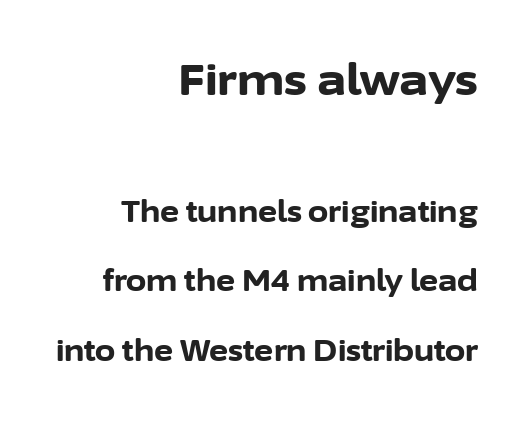
{"serif": "no", "italic": "no", "bold": "yes", "weight": "bold", "width": "normal", "stroke_contrast": "low", "x_height": "medium", "monospaced": "no", "underline": "no", "align": "right", "line_spacing": "loose", "line_spacing_ratio": 2.4, "letter_spacing": "normal", "letter_spacing_em": 0.0, "larger_block": "first", "size_ratio": 1.52, "glyph_px": 44}
